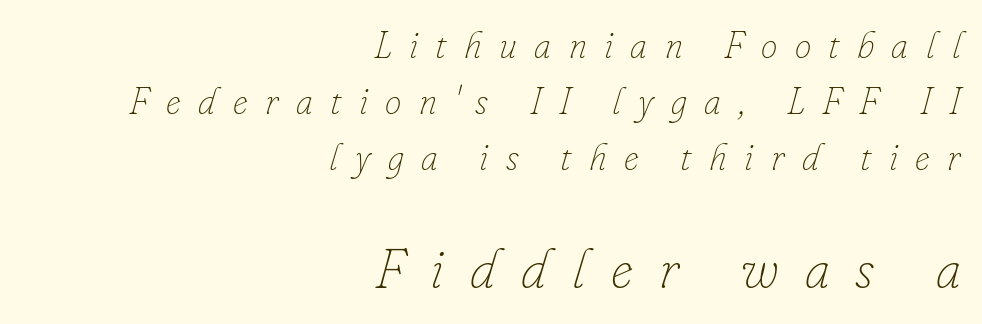
Q: Is the text bold? A: No.
Q: Is the text italic (slanted)? A: Yes, it leans right by about 16 degrees.
Q: Is the text underlined? A: No.
Q: How is the paragraph aligned? A: Right-aligned.
Q: Is the spacing between letters normal or unusually wide? A: Unusually wide.
Q: Is the spacing between lines tight, normal or loose? A: Normal.
Q: Which block of text is set in a larger size, the first (top) or the second (bottom)? A: The second (bottom) one.
Q: Width (condensed, normal, or wide)? A: Normal.
Q: Stroke contrast? A: Low.
Q: x-height? A: Small.
Q: Monospaced? A: No.
